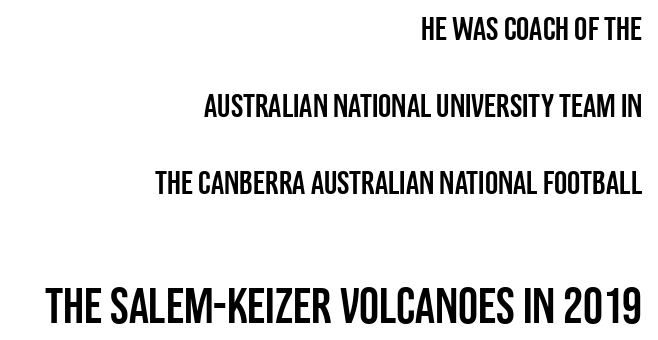
The image shows 50 px condensed sans-serif type, upright; set right-aligned, loose line spacing (2.33x), normal letter spacing, not underlined; the second (bottom) block is 1.52x larger; low stroke contrast and a large x-height.
